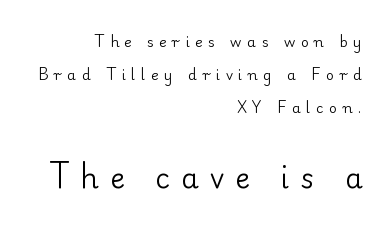
The image shows 28 px regular-weight serif type, upright; set right-aligned, loose line spacing (2.37x), unusually wide letter spacing (+0.4 em), not underlined; the second (bottom) block is 2.0x larger; low stroke contrast and a small x-height.
